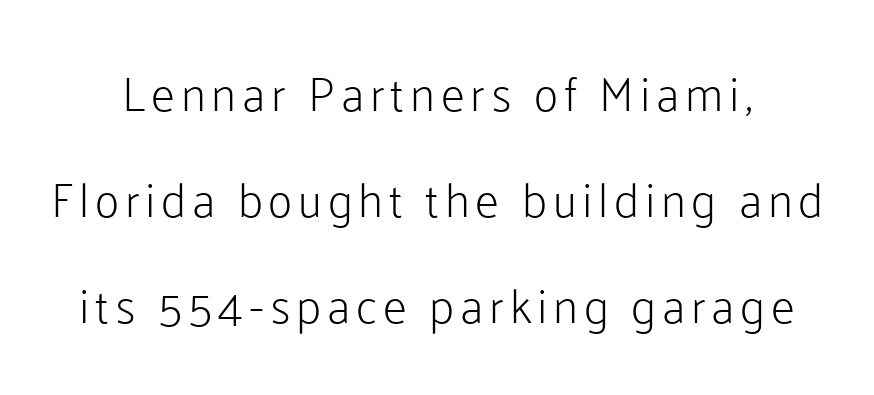
Q: Is the text bold? A: No.
Q: Is the text italic (slanted)? A: No, it is upright.
Q: Is the typeface a serif or a sans-serif typeface? A: Sans-serif.
Q: Is the text underlined? A: No.
Q: Is the spacing between lines tight, normal or loose? A: Loose.
Q: Width (condensed, normal, or wide)? A: Normal.
Q: Stroke contrast? A: Low.
Q: x-height? A: Medium.
Q: Monospaced? A: No.
